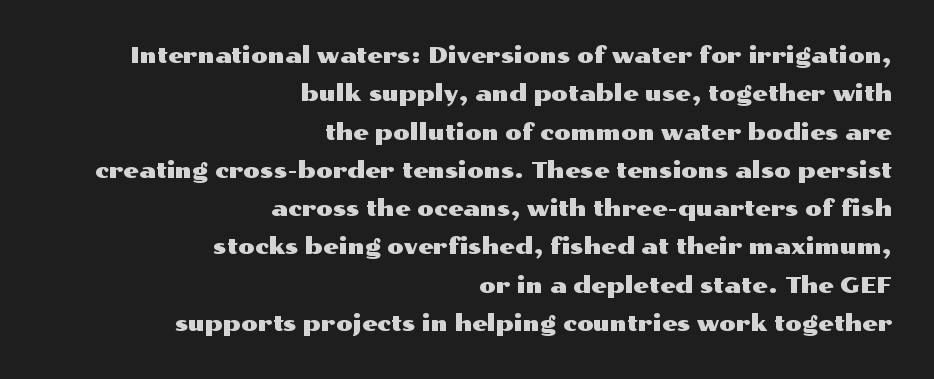
{"italic": "no", "underline": "no", "align": "right", "line_spacing_ratio": 1.74, "letter_spacing": "normal", "letter_spacing_em": 0.0, "glyph_px": 22}
